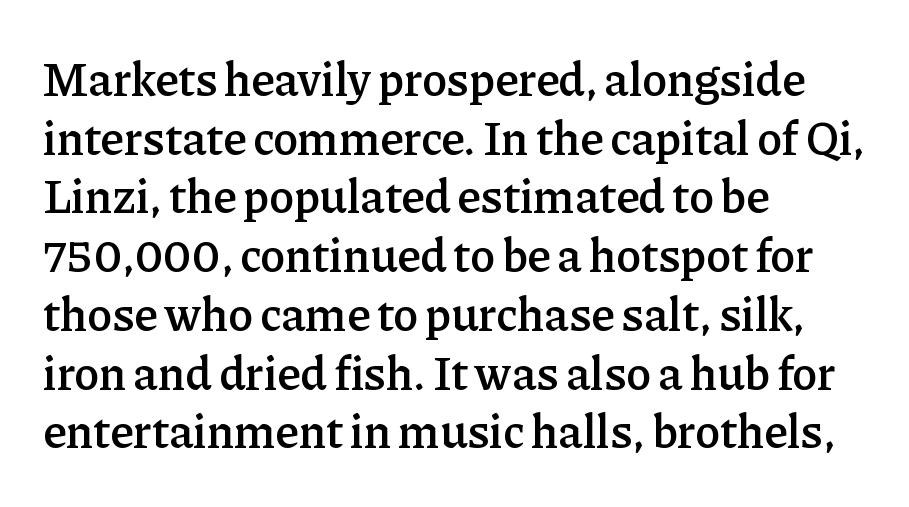
The image shows 47 px semibold serif type, upright; set left-aligned, normal line spacing (1.25x), normal letter spacing, not underlined; low stroke contrast and a medium x-height.
